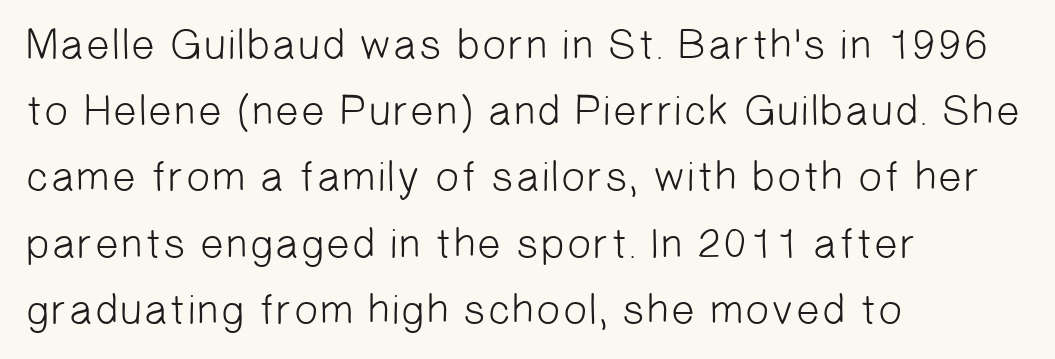
{"serif": "no", "bold": "no", "weight": "light", "width": "normal", "stroke_contrast": "low", "x_height": "medium", "monospaced": "no", "underline": "no", "align": "left", "line_spacing": "normal", "line_spacing_ratio": 1.54, "letter_spacing": "normal", "letter_spacing_em": 0.0, "glyph_px": 43}
